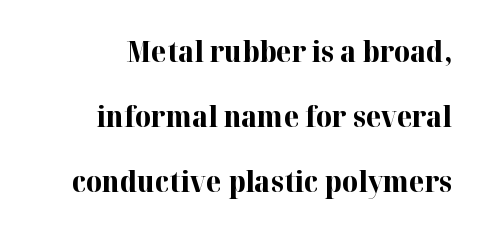
The image shows 28 px bold serif type, upright; set right-aligned, loose line spacing (2.32x), normal letter spacing, not underlined; high stroke contrast and a medium x-height.
